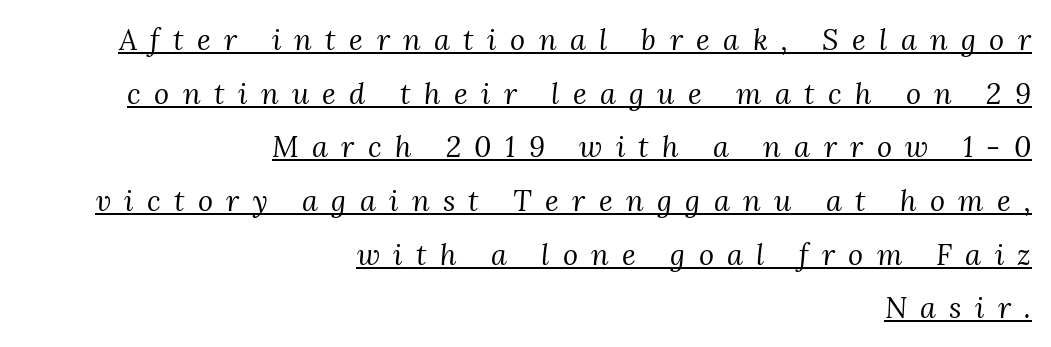
Q: Is the text bold? A: No.
Q: Is the text italic (slanted)? A: Yes, it leans right by about 3 degrees.
Q: Is the typeface a serif or a sans-serif typeface? A: Serif.
Q: Is the text underlined? A: Yes.
Q: How is the paragraph aligned? A: Right-aligned.
Q: Is the spacing between letters normal or unusually wide? A: Unusually wide.
Q: Width (condensed, normal, or wide)? A: Normal.
Q: Stroke contrast? A: Medium.
Q: x-height? A: Medium.
Q: Monospaced? A: No.
